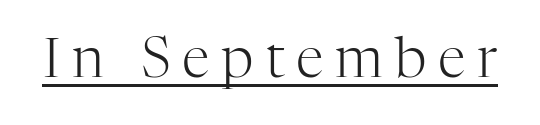
Q: Is the text bold? A: No.
Q: Is the text italic (slanted)? A: No, it is upright.
Q: Is the typeface a serif or a sans-serif typeface? A: Serif.
Q: Is the text underlined? A: Yes.
Q: Is the spacing between letters normal or unusually wide? A: Unusually wide.
Q: Width (condensed, normal, or wide)? A: Normal.
Q: Stroke contrast? A: High.
Q: x-height? A: Medium.
Q: Monospaced? A: No.
